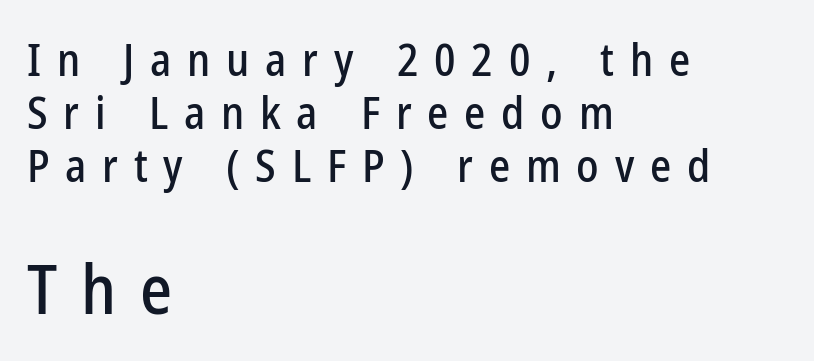
{"serif": "no", "italic": "no", "width": "condensed", "stroke_contrast": "low", "x_height": "medium", "monospaced": "no", "underline": "no", "align": "left", "line_spacing_ratio": 1.18, "letter_spacing": "wide", "letter_spacing_em": 0.35, "larger_block": "second", "size_ratio": 1.51, "glyph_px": 68}
